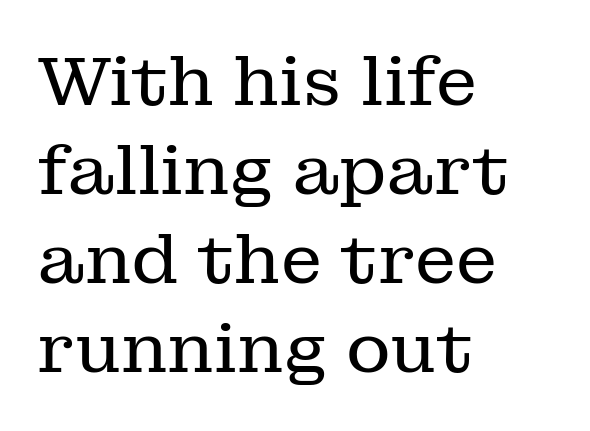
The image shows 69 px regular-weight serif type, upright; set left-aligned, normal line spacing (1.29x), normal letter spacing, not underlined; low stroke contrast and a medium x-height.
